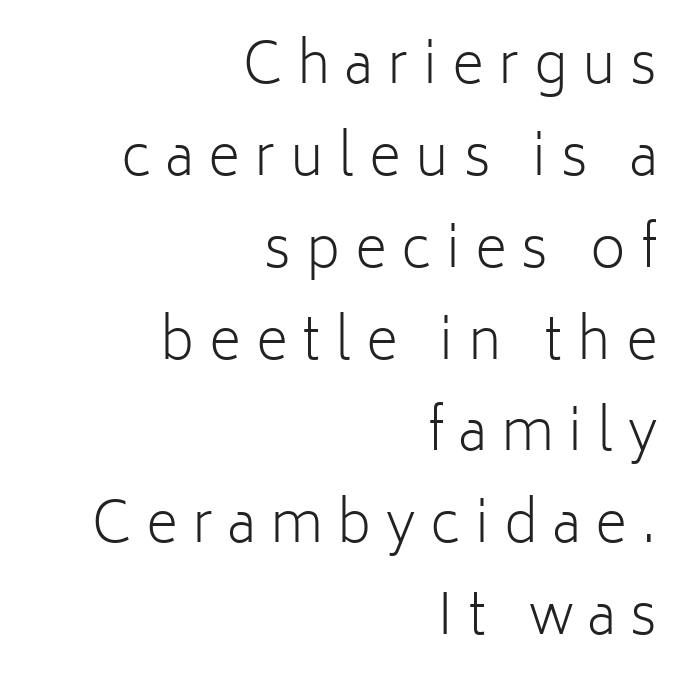
Note: no serifs on the glyphs. Vertical spacing — default. The horizontal fit of the characters is loose and conspicuously gappy. Bare-footed words on every line. Layout note: lines flush right.
